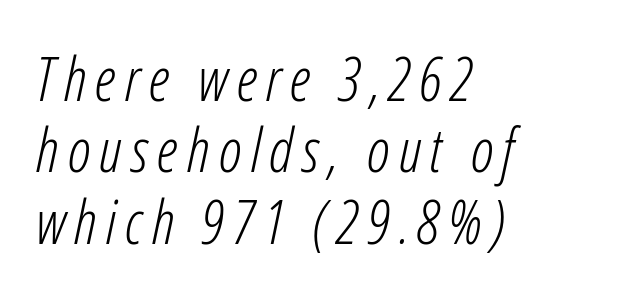
{"italic": "yes", "lean": "right", "slant_degrees": 12, "bold": "no", "weight": "light", "width": "condensed", "stroke_contrast": "low", "x_height": "medium", "monospaced": "no", "underline": "no", "align": "left", "line_spacing_ratio": 1.19, "glyph_px": 60}
